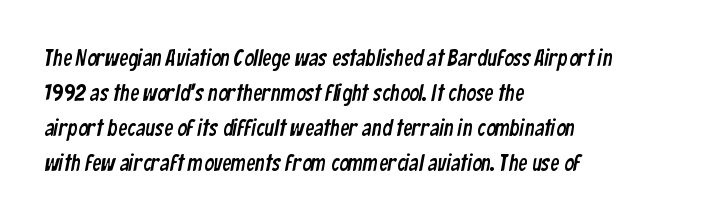
The image shows 23 px text type; set left-aligned, normal line spacing (1.52x), normal letter spacing, not underlined.
